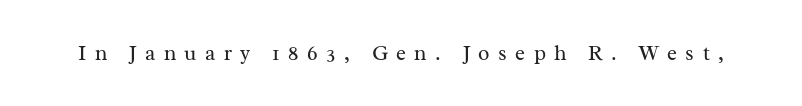
{"italic": "no", "bold": "no", "underline": "no", "letter_spacing": "wide", "letter_spacing_em": 0.4, "glyph_px": 21}
